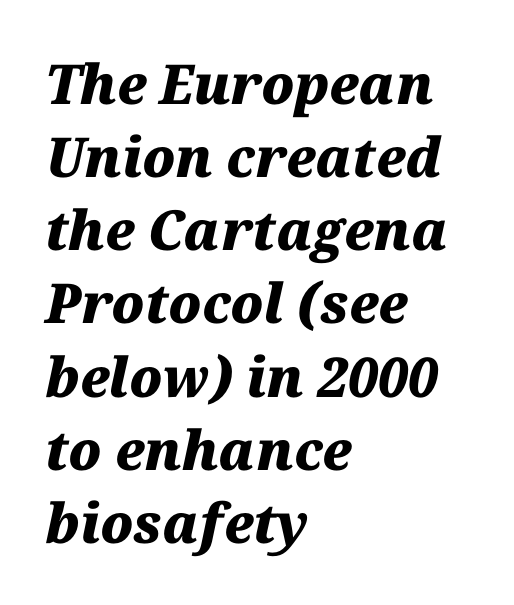
{"italic": "yes", "lean": "right", "slant_degrees": 12, "bold": "yes", "weight": "heavy", "width": "normal", "stroke_contrast": "medium", "x_height": "medium", "monospaced": "no", "underline": "no", "align": "left", "line_spacing": "normal", "line_spacing_ratio": 1.33, "letter_spacing": "normal", "letter_spacing_em": 0.0, "glyph_px": 55}
